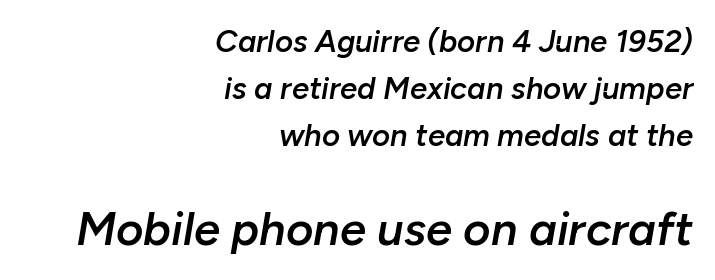
The image shows 47 px semibold type, italic (leaning right); set right-aligned, normal line spacing (1.51x), normal letter spacing, not underlined; the second (bottom) block is 1.52x larger; low stroke contrast and a medium x-height.
